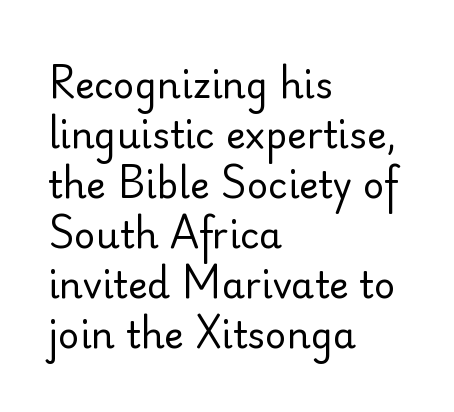
Q: Is the text bold? A: No.
Q: Is the text italic (slanted)? A: No, it is upright.
Q: Is the typeface a serif or a sans-serif typeface? A: Sans-serif.
Q: Is the text underlined? A: No.
Q: How is the paragraph aligned? A: Left-aligned.
Q: Is the spacing between letters normal or unusually wide? A: Normal.
Q: Is the spacing between lines tight, normal or loose? A: Normal.
Q: Width (condensed, normal, or wide)? A: Normal.
Q: Stroke contrast? A: Low.
Q: x-height? A: Small.
Q: Monospaced? A: No.
